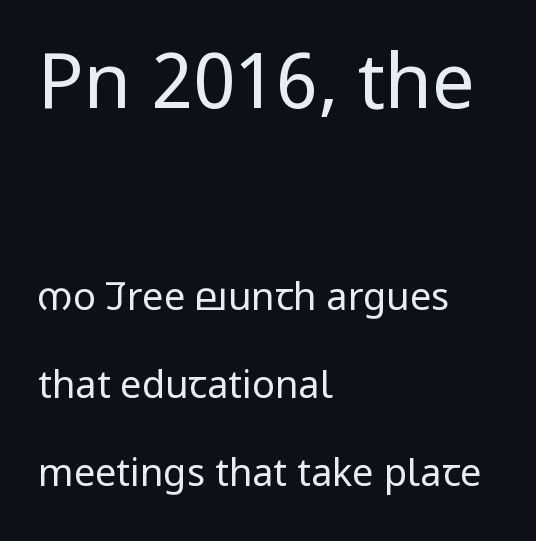
Clear beneath every line of the passage. If you drew a line through each stem, it would be perfectly vertical. Look at the glyph heights: the upper group is clearly the bigger setting. This sample uses a sans-serif face. No extra ink here — the face is not bold. Inter-character spacing is left at the font's built-in metrics.
